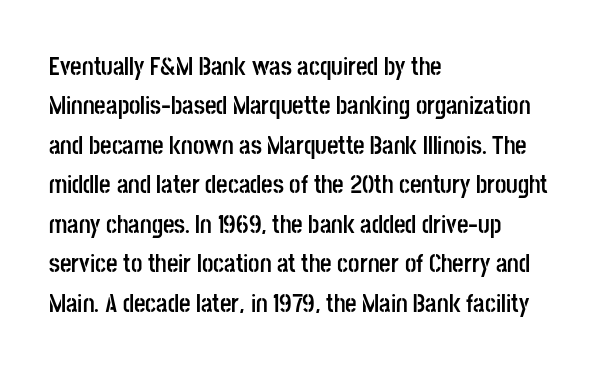
Q: Is the text bold? A: Yes.
Q: Is the text italic (slanted)? A: No, it is upright.
Q: Is the text underlined? A: No.
Q: How is the paragraph aligned? A: Left-aligned.
Q: Is the spacing between letters normal or unusually wide? A: Normal.
Q: Is the spacing between lines tight, normal or loose? A: Normal.
